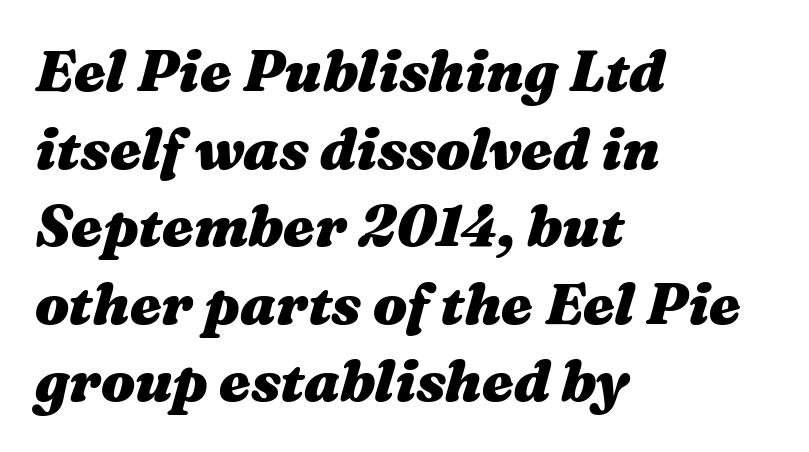
Q: Is the text bold? A: Yes.
Q: Is the text italic (slanted)? A: Yes, it leans right by about 16 degrees.
Q: Is the text underlined? A: No.
Q: How is the paragraph aligned? A: Left-aligned.
Q: Is the spacing between letters normal or unusually wide? A: Normal.
Q: Is the spacing between lines tight, normal or loose? A: Normal.
Q: Width (condensed, normal, or wide)? A: Wide.
Q: Stroke contrast? A: Medium.
Q: x-height? A: Medium.
Q: Monospaced? A: No.
